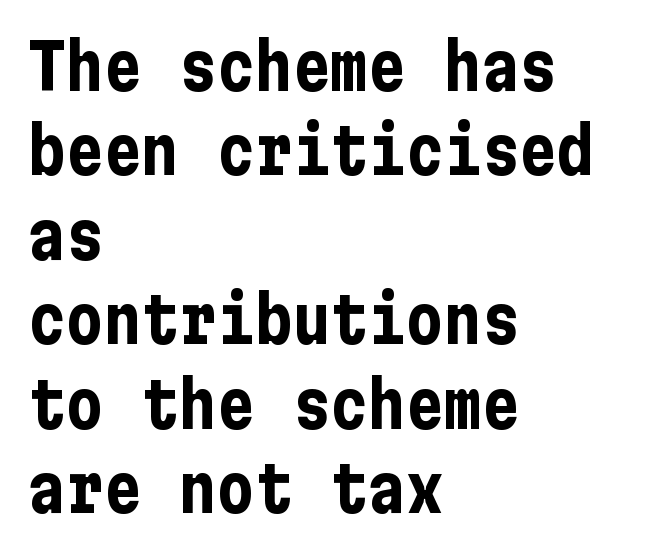
Q: Is the text bold? A: Yes.
Q: Is the text italic (slanted)? A: No, it is upright.
Q: Is the typeface a serif or a sans-serif typeface? A: Sans-serif.
Q: Is the text underlined? A: No.
Q: How is the paragraph aligned? A: Left-aligned.
Q: Is the spacing between letters normal or unusually wide? A: Normal.
Q: Is the spacing between lines tight, normal or loose? A: Normal.
Q: Width (condensed, normal, or wide)? A: Condensed.
Q: Stroke contrast? A: Low.
Q: x-height? A: Medium.
